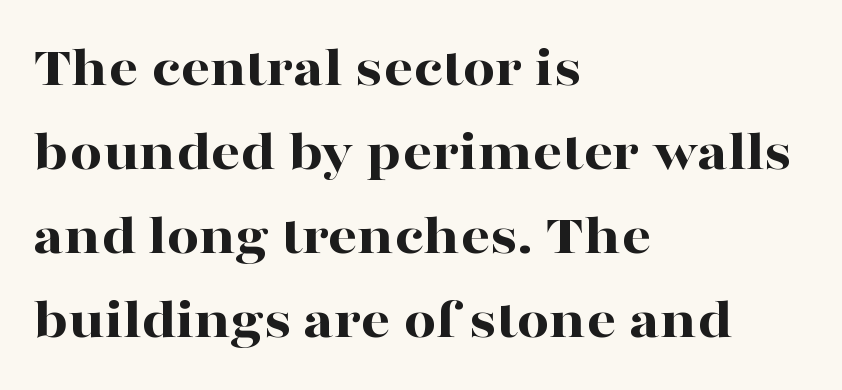
{"serif": "yes", "italic": "no", "bold": "yes", "weight": "bold", "width": "wide", "stroke_contrast": "high", "x_height": "medium", "monospaced": "no", "underline": "no", "align": "left", "line_spacing": "normal", "line_spacing_ratio": 1.45, "letter_spacing": "normal", "letter_spacing_em": 0.0, "glyph_px": 58}
